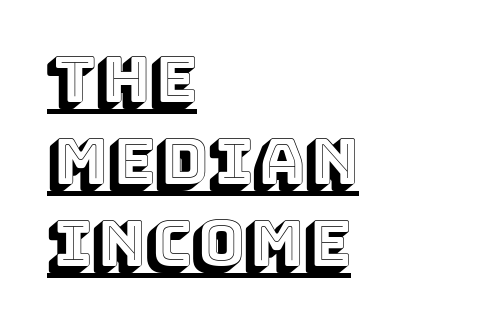
The image shows 63 px text type, upright; set left-aligned, normal line spacing (1.3x), normal letter spacing, underlined; a large x-height.
